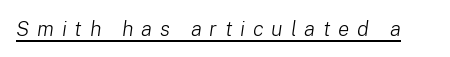
The string is rendered with underlining switched on. Caption: expanded tracking, letters set apart. The face looks like a standard text weight, possibly lighter. The face used here has a pronounced slope to its letters.
